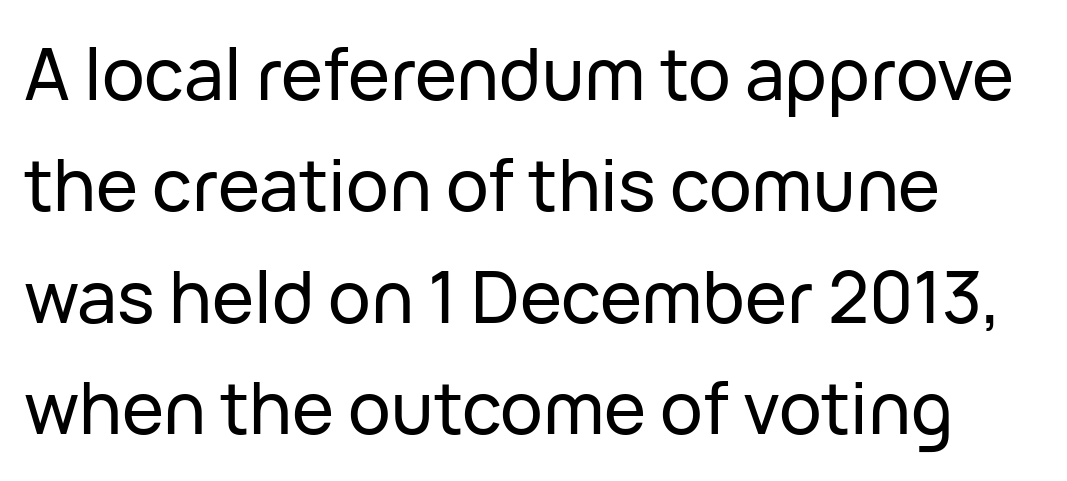
The image shows 71 px sans-serif type, upright; set left-aligned, normal line spacing (1.57x), normal letter spacing, not underlined; low stroke contrast and a medium x-height.
